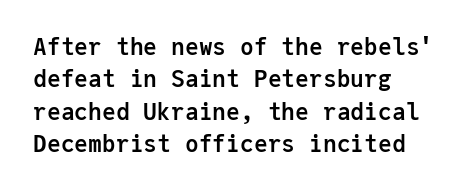
The space directly below the letters is spotless. A dark, heavy texture on the line: the type is bold. Every row of glyphs begins at an identical x-position on the left. Posture: vertical.
